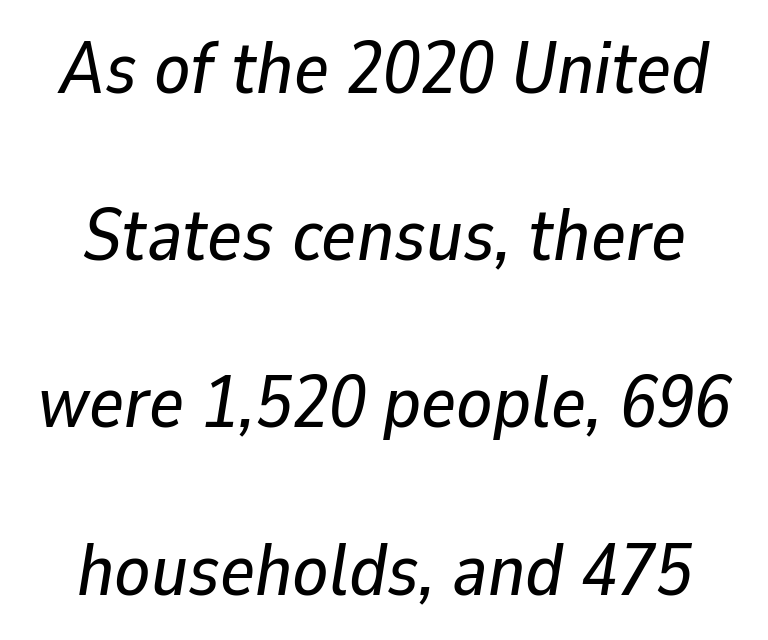
The image shows 74 px text type, italic (leaning right); set centered, loose line spacing (2.26x), normal letter spacing, not underlined; low stroke contrast and a medium x-height.
